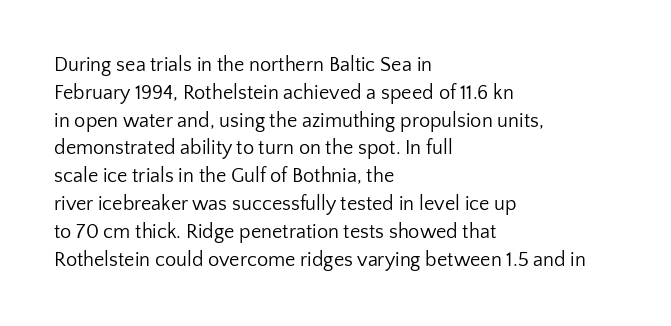
Q: Is the text bold? A: No.
Q: Is the text italic (slanted)? A: No, it is upright.
Q: Is the text underlined? A: No.
Q: How is the paragraph aligned? A: Left-aligned.
Q: Is the spacing between letters normal or unusually wide? A: Normal.
Q: Is the spacing between lines tight, normal or loose? A: Normal.
